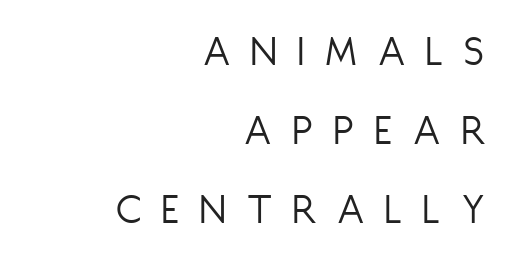
Q: Is the text bold? A: No.
Q: Is the text italic (slanted)? A: No, it is upright.
Q: Is the typeface a serif or a sans-serif typeface? A: Sans-serif.
Q: Is the text underlined? A: No.
Q: How is the paragraph aligned? A: Right-aligned.
Q: Is the spacing between letters normal or unusually wide? A: Unusually wide.
Q: Width (condensed, normal, or wide)? A: Condensed.
Q: Stroke contrast? A: Low.
Q: x-height? A: Large.
Q: Monospaced? A: No.
